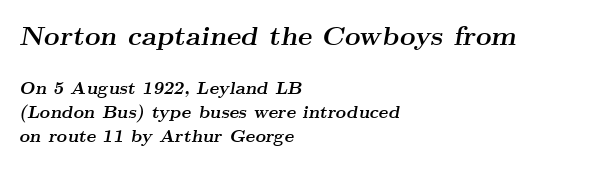
The image shows 27 px bold type, italic (leaning right); set left-aligned, normal line spacing (1.34x), normal letter spacing, not underlined; the first (top) block is 1.5x larger.
